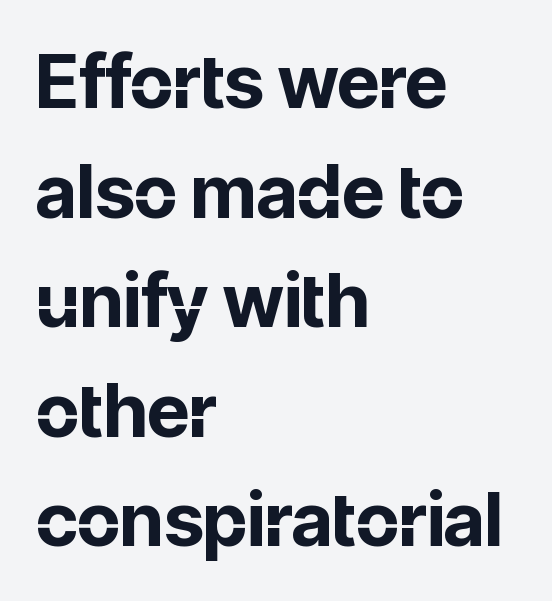
Q: Is the text bold? A: Yes.
Q: Is the text italic (slanted)? A: No, it is upright.
Q: Is the typeface a serif or a sans-serif typeface? A: Sans-serif.
Q: Is the text underlined? A: No.
Q: How is the paragraph aligned? A: Left-aligned.
Q: Is the spacing between letters normal or unusually wide? A: Normal.
Q: Is the spacing between lines tight, normal or loose? A: Normal.
Q: Width (condensed, normal, or wide)? A: Normal.
Q: Stroke contrast? A: Low.
Q: x-height? A: Medium.
Q: Monospaced? A: No.
